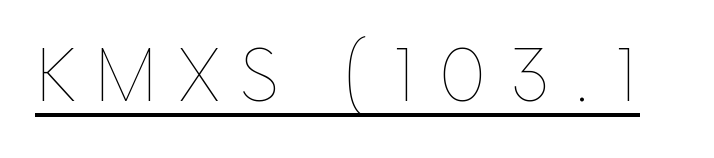
The image shows 71 px thin type, upright; set unusually wide letter spacing (+0.28 em), underlined; a medium x-height.
